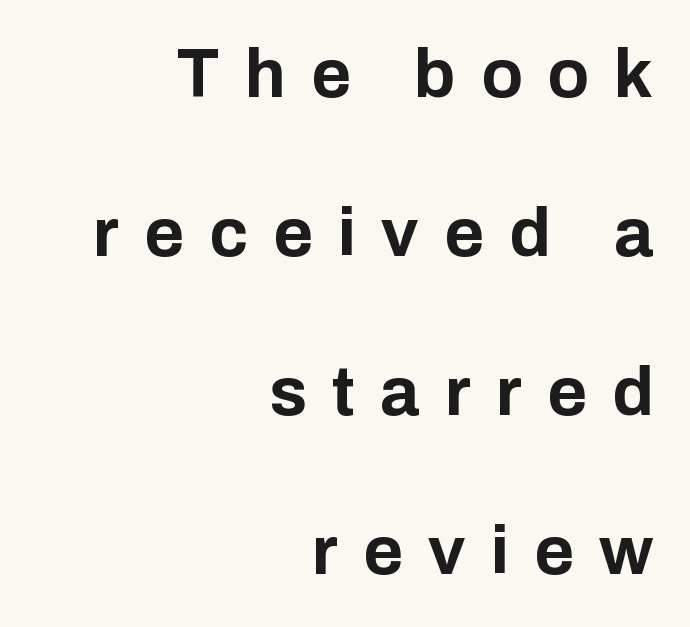
Q: Is the text bold? A: Yes.
Q: Is the text italic (slanted)? A: No, it is upright.
Q: Is the typeface a serif or a sans-serif typeface? A: Sans-serif.
Q: Is the text underlined? A: No.
Q: How is the paragraph aligned? A: Right-aligned.
Q: Is the spacing between letters normal or unusually wide? A: Unusually wide.
Q: Is the spacing between lines tight, normal or loose? A: Loose.
Q: Width (condensed, normal, or wide)? A: Normal.
Q: Stroke contrast? A: Low.
Q: x-height? A: Medium.
Q: Monospaced? A: No.
